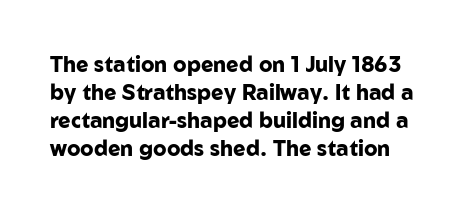
{"italic": "no", "bold": "yes", "underline": "no", "line_spacing": "normal", "line_spacing_ratio": 1.33, "letter_spacing": "normal", "letter_spacing_em": 0.0, "glyph_px": 21}
